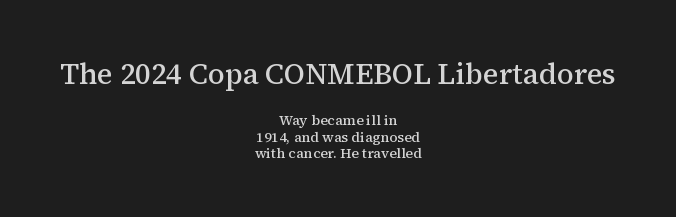
Q: Is the text bold? A: Semi-bold.
Q: Is the text italic (slanted)? A: No, it is upright.
Q: Is the typeface a serif or a sans-serif typeface? A: Serif.
Q: Is the text underlined? A: No.
Q: How is the paragraph aligned? A: Centered.
Q: Is the spacing between letters normal or unusually wide? A: Normal.
Q: Which block of text is set in a larger size, the first (top) or the second (bottom)? A: The first (top) one.
Q: Width (condensed, normal, or wide)? A: Normal.
Q: Stroke contrast? A: Medium.
Q: x-height? A: Medium.
Q: Monospaced? A: No.
